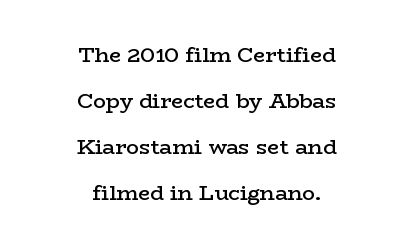
Q: Is the text bold? A: Semi-bold.
Q: Is the text italic (slanted)? A: No, it is upright.
Q: Is the text underlined? A: No.
Q: How is the paragraph aligned? A: Centered.
Q: Is the spacing between letters normal or unusually wide? A: Normal.
Q: Is the spacing between lines tight, normal or loose? A: Loose.
